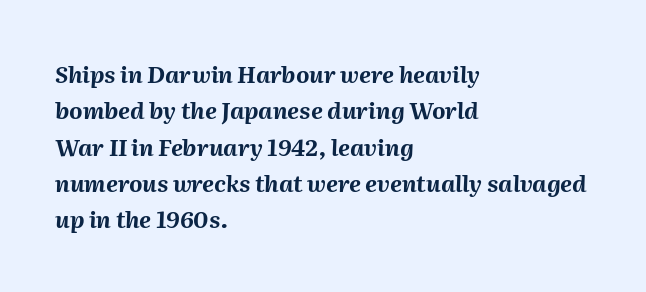
The image shows 23 px bold type, italic (leaning right); set left-aligned, normal line spacing (1.58x), normal letter spacing, not underlined.
